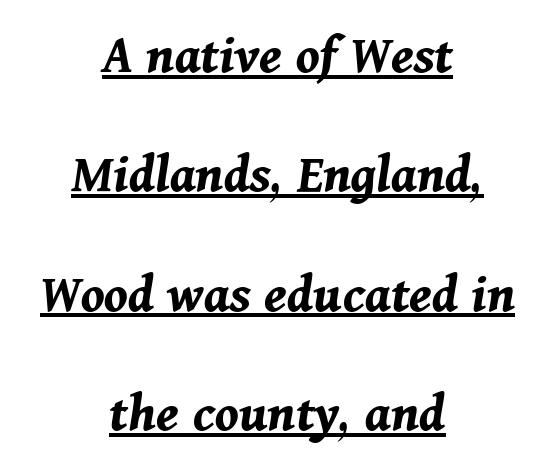
The image shows 56 px bold type, italic (leaning right); set centered, loose line spacing (2.13x), normal letter spacing, underlined; medium stroke contrast and a medium x-height.
